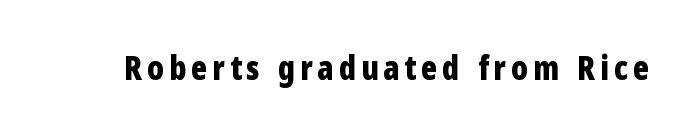
Q: Is the text bold? A: Yes.
Q: Is the text italic (slanted)? A: No, it is upright.
Q: Is the typeface a serif or a sans-serif typeface? A: Sans-serif.
Q: Is the text underlined? A: No.
Q: Width (condensed, normal, or wide)? A: Condensed.
Q: Stroke contrast? A: Low.
Q: x-height? A: Medium.
Q: Monospaced? A: No.
